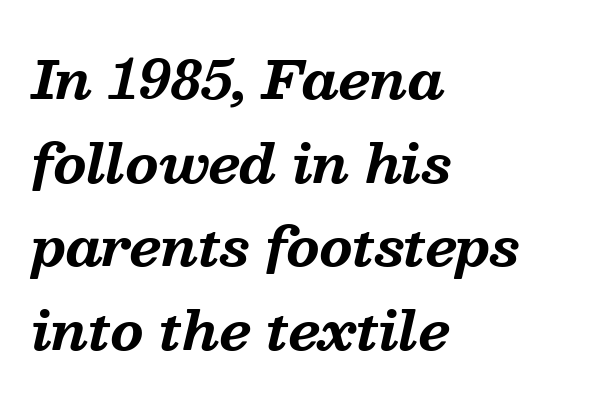
Q: Is the text bold? A: Yes.
Q: Is the text italic (slanted)? A: Yes, it leans right by about 13 degrees.
Q: Is the typeface a serif or a sans-serif typeface? A: Serif.
Q: Is the text underlined? A: No.
Q: How is the paragraph aligned? A: Left-aligned.
Q: Is the spacing between letters normal or unusually wide? A: Normal.
Q: Is the spacing between lines tight, normal or loose? A: Normal.
Q: Width (condensed, normal, or wide)? A: Normal.
Q: Stroke contrast? A: Medium.
Q: x-height? A: Medium.
Q: Monospaced? A: No.
